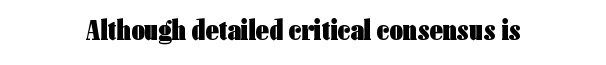
The image shows 29 px heavy, condensed sans-serif type, upright; set normal letter spacing, not underlined; low stroke contrast and a medium x-height.
